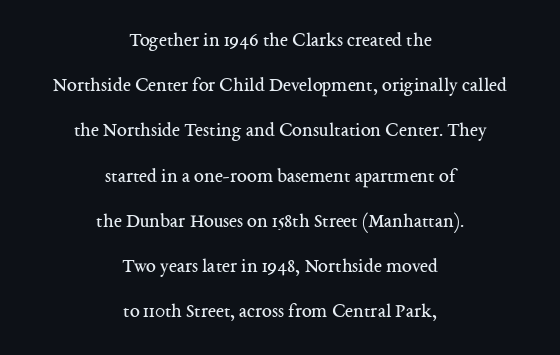
No extra ink here — the face is not bold. Quick note: not italic, upright. This rendering uses center alignment, leaving both contours irregular but symmetric. Underlining? Definitely not there.
